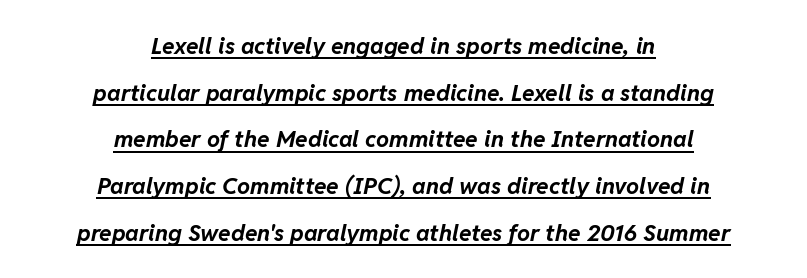
If you measured baseline to baseline, you'd find a long distance. Leftover space on each line is divided equally before and after the words. Caption: lettering with a line underneath. The sample has been set heavy, in full bold. The lettering tilts uniformly, giving the passage an italic look. Spacing between characters is what you'd get straight out of the box.
